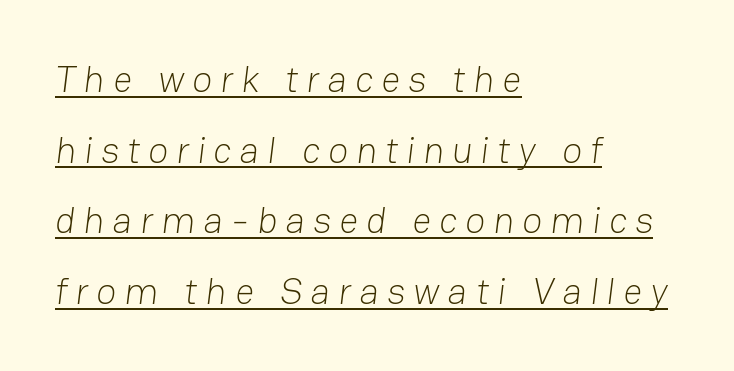
The passage shown is not bold in any degree. The setting favours the left margin, as ordinary paragraphs usually do. Letterform terminals end flat and unadorned throughout the passage. This sample carries an underscore along the baseline area.
